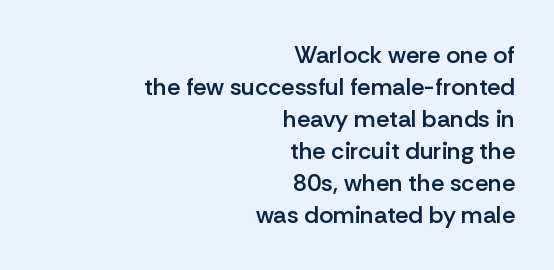
The image shows 24 px text type, upright; set right-aligned, normal line spacing (1.33x), normal letter spacing, not underlined.
